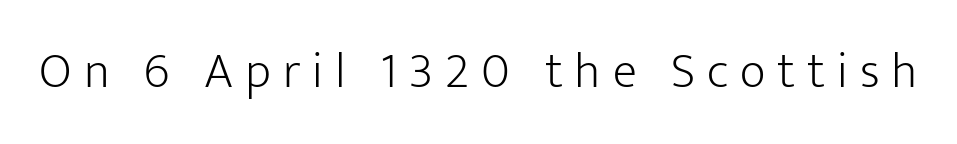
Unlike a traditional serif, this face leaves its strokes unadorned. Note the varied advance widths — an 'i' is clearly narrower than an 'm'. Is this a heavy cut? Hardly; it is regular or lighter. Lines of text with bare space underneath. If you drew a line through each stem, it would be perfectly vertical.
